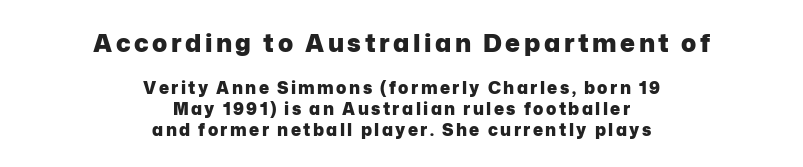
Q: Is the text bold? A: Yes.
Q: Is the text italic (slanted)? A: No, it is upright.
Q: Is the text underlined? A: No.
Q: How is the paragraph aligned? A: Centered.
Q: Which block of text is set in a larger size, the first (top) or the second (bottom)? A: The first (top) one.
